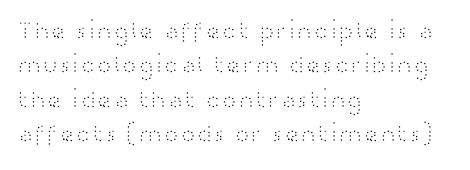
Spacing between characters is what you'd get straight out of the box. The passage shown is not underscored anywhere. The lines in this sample share a left origin and differ only in where they stop. The lines sit at an ordinary, default distance from one another. Is the type heavy? It reads as light-to-regular instead.
